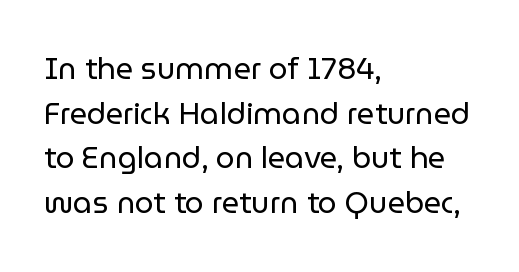
{"serif": "no", "italic": "no", "bold": "no", "weight": "regular", "width": "normal", "stroke_contrast": "low", "x_height": "medium", "monospaced": "no", "underline": "no", "align": "left", "line_spacing": "normal", "line_spacing_ratio": 1.49, "letter_spacing": "normal", "letter_spacing_em": 0.0, "glyph_px": 30}
